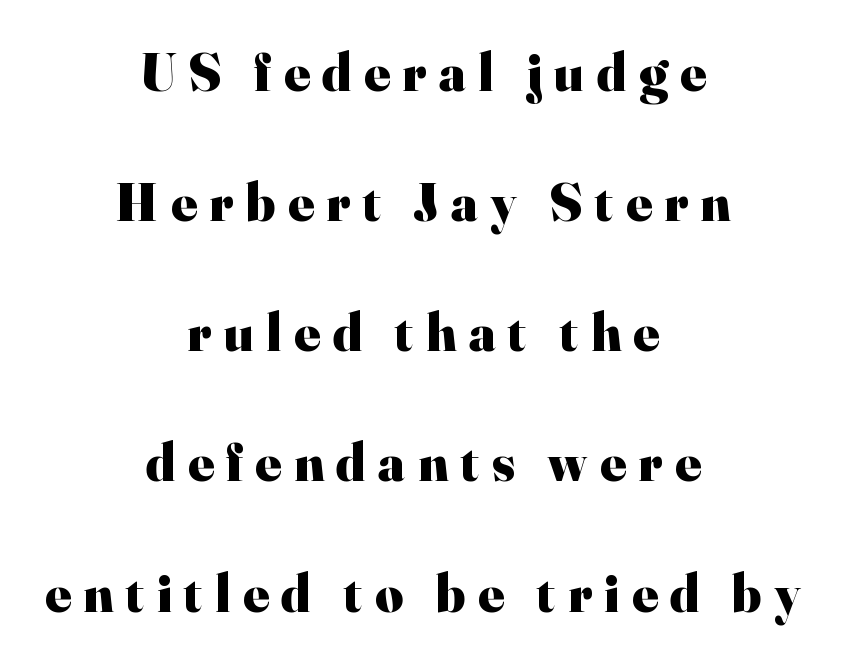
Q: Is the text bold? A: Yes.
Q: Is the text italic (slanted)? A: No, it is upright.
Q: Is the typeface a serif or a sans-serif typeface? A: Serif.
Q: Is the text underlined? A: No.
Q: How is the paragraph aligned? A: Centered.
Q: Is the spacing between letters normal or unusually wide? A: Unusually wide.
Q: Is the spacing between lines tight, normal or loose? A: Loose.
Q: Width (condensed, normal, or wide)? A: Normal.
Q: Stroke contrast? A: High.
Q: x-height? A: Small.
Q: Monospaced? A: No.
